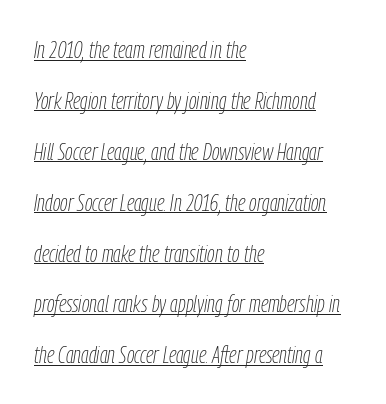
The image shows 24 px text type, italic (leaning right); set left-aligned, loose line spacing (2.12x), normal letter spacing, underlined.
